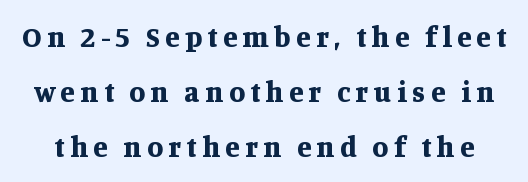
The image shows 29 px bold serif type, upright; set line spacing 1.89x, not underlined; medium stroke contrast and a large x-height.
